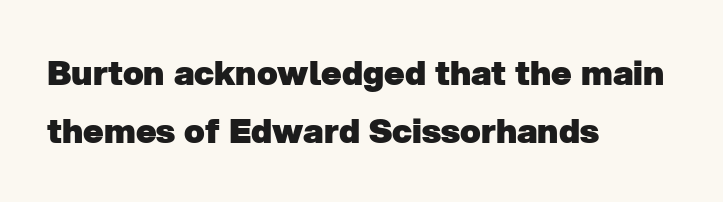
Q: Is the text bold? A: Yes.
Q: Is the typeface a serif or a sans-serif typeface? A: Sans-serif.
Q: Is the text underlined? A: No.
Q: How is the paragraph aligned? A: Left-aligned.
Q: Is the spacing between letters normal or unusually wide? A: Normal.
Q: Is the spacing between lines tight, normal or loose? A: Normal.
Q: Width (condensed, normal, or wide)? A: Normal.
Q: Stroke contrast? A: Low.
Q: x-height? A: Medium.
Q: Monospaced? A: No.
